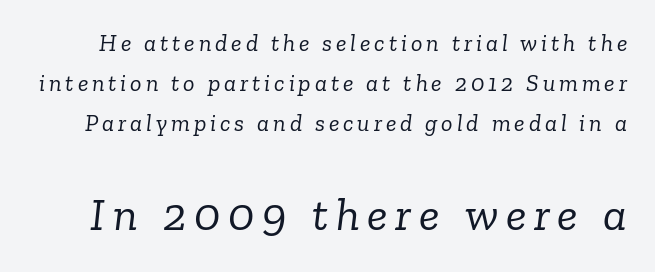
{"serif": "yes", "italic": "yes", "lean": "right", "slant_degrees": 6, "bold": "no", "weight": "light", "width": "normal", "stroke_contrast": "low", "x_height": "medium", "monospaced": "no", "underline": "no", "line_spacing": "normal", "line_spacing_ratio": 1.66, "larger_block": "second", "size_ratio": 1.96, "glyph_px": 47}
